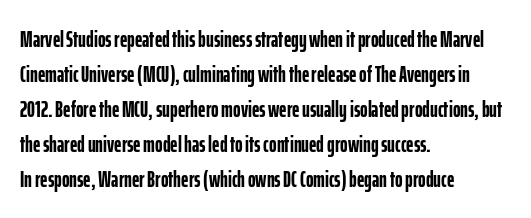
{"italic": "no", "bold": "yes", "underline": "no", "align": "left", "line_spacing": "normal", "line_spacing_ratio": 1.52, "letter_spacing": "normal", "letter_spacing_em": 0.0, "glyph_px": 23}
